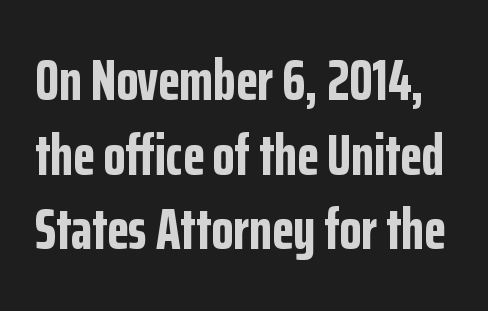
{"serif": "no", "italic": "no", "bold": "yes", "weight": "bold", "width": "condensed", "stroke_contrast": "low", "x_height": "medium", "monospaced": "no", "underline": "no", "line_spacing": "normal", "line_spacing_ratio": 1.31, "letter_spacing": "normal", "letter_spacing_em": 0.0, "glyph_px": 57}
